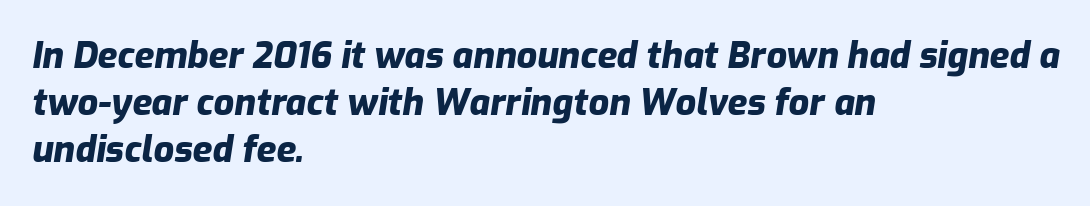
{"italic": "yes", "lean": "right", "slant_degrees": 9, "bold": "yes", "weight": "heavy", "width": "normal", "stroke_contrast": "low", "x_height": "medium", "monospaced": "no", "underline": "no", "align": "left", "line_spacing": "normal", "line_spacing_ratio": 1.31, "letter_spacing": "normal", "letter_spacing_em": 0.0, "glyph_px": 36}
